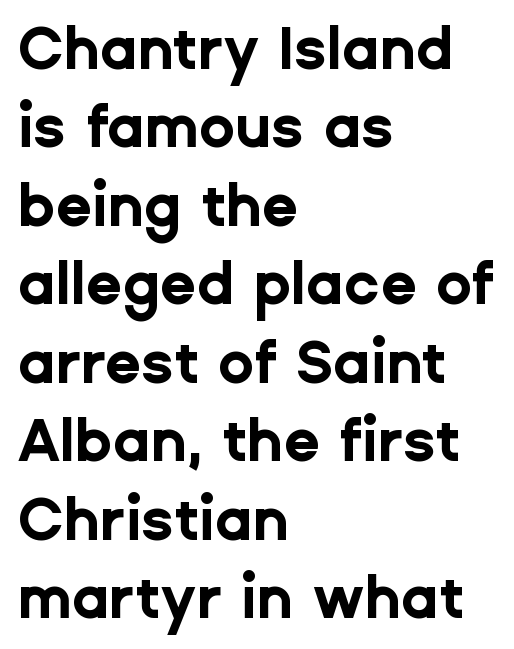
Honestly, there is no underline to notice here at all. Visually the block forms a straight wall on the left and a jagged coastline on the right. The typeface chosen for these lines omits serifs. The rows are spaced the way most documents space them. A typesetter would mark this as roman, not italic. Character widths vary here, with narrow letters taking less room than wide ones.
